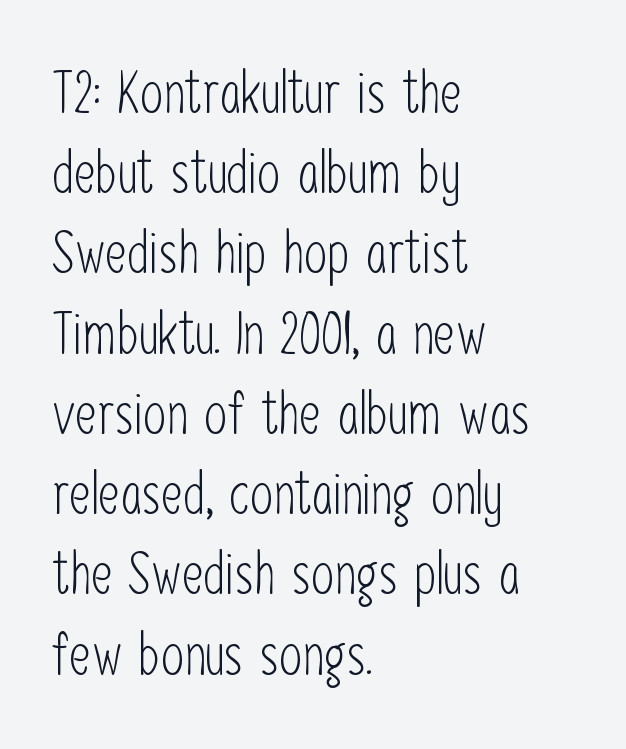
Q: Is the text bold? A: No.
Q: Is the text italic (slanted)? A: No, it is upright.
Q: Is the typeface a serif or a sans-serif typeface? A: Sans-serif.
Q: Is the text underlined? A: No.
Q: How is the paragraph aligned? A: Left-aligned.
Q: Is the spacing between letters normal or unusually wide? A: Normal.
Q: Is the spacing between lines tight, normal or loose? A: Normal.
Q: Width (condensed, normal, or wide)? A: Condensed.
Q: Stroke contrast? A: Low.
Q: x-height? A: Medium.
Q: Monospaced? A: No.
